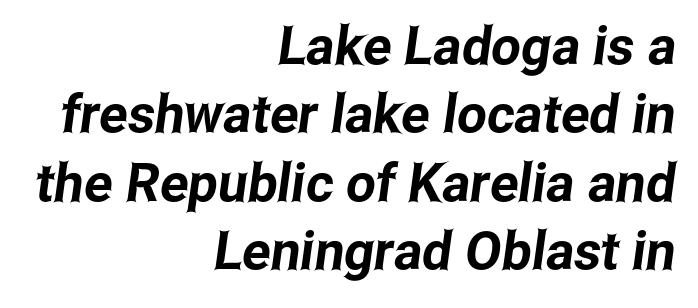
Q: Is the typeface a serif or a sans-serif typeface? A: Sans-serif.
Q: Is the text underlined? A: No.
Q: How is the paragraph aligned? A: Right-aligned.
Q: Is the spacing between letters normal or unusually wide? A: Normal.
Q: Is the spacing between lines tight, normal or loose? A: Normal.
Q: Width (condensed, normal, or wide)? A: Condensed.
Q: Stroke contrast? A: Low.
Q: x-height? A: Medium.
Q: Monospaced? A: No.
